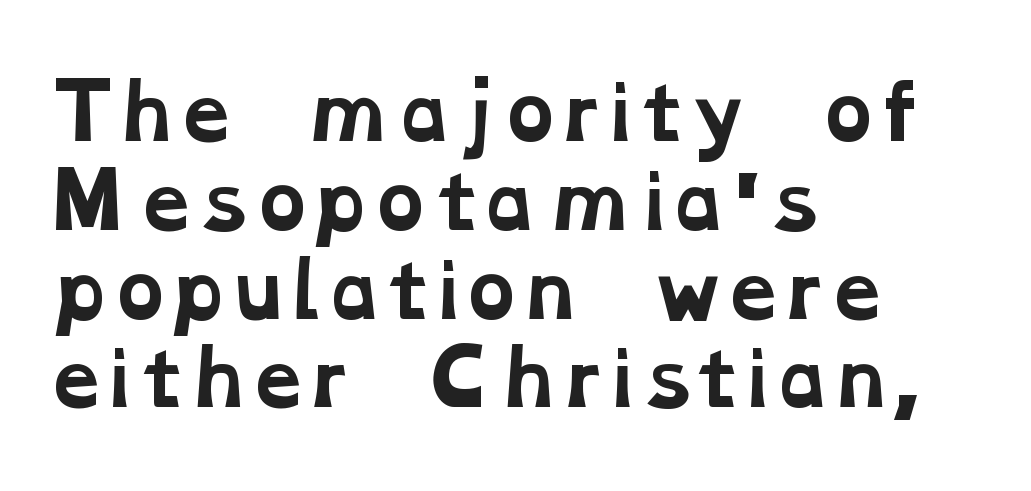
The image shows 74 px bold, wide serif type; set left-aligned, line spacing 1.2x, normal letter spacing, not underlined; low stroke contrast and a medium x-height.
